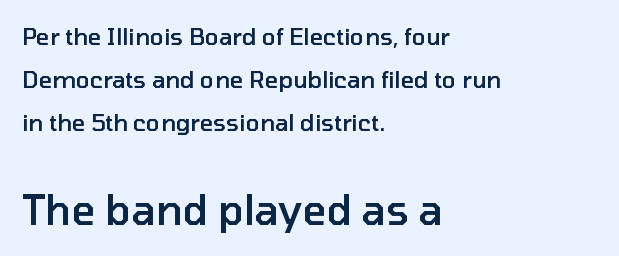
Q: Is the text bold? A: Semi-bold.
Q: Is the text italic (slanted)? A: No, it is upright.
Q: Is the typeface a serif or a sans-serif typeface? A: Sans-serif.
Q: Is the text underlined? A: No.
Q: How is the paragraph aligned? A: Left-aligned.
Q: Is the spacing between letters normal or unusually wide? A: Normal.
Q: Which block of text is set in a larger size, the first (top) or the second (bottom)? A: The second (bottom) one.
Q: Width (condensed, normal, or wide)? A: Normal.
Q: Stroke contrast? A: Low.
Q: x-height? A: Medium.
Q: Monospaced? A: No.
